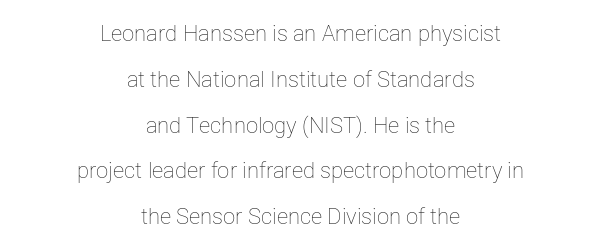
{"italic": "no", "bold": "no", "underline": "no", "align": "center", "line_spacing": "loose", "line_spacing_ratio": 2.08, "letter_spacing": "normal", "letter_spacing_em": 0.0, "glyph_px": 22}
